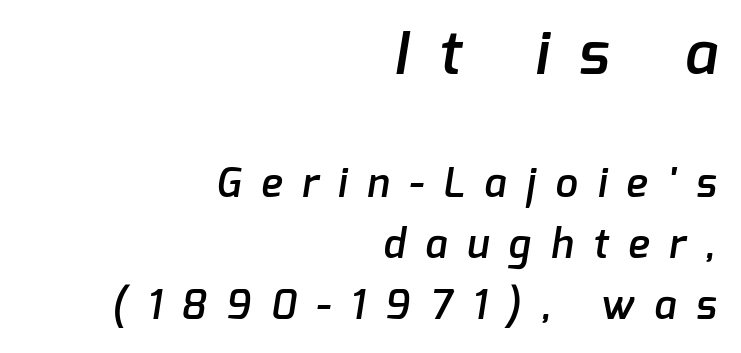
The designer gave the opening block more size than the closing block. The line-height multiplier appears to be the usual default. Descenders hang freely into open space. Caption: semibold face, moderately heavy strokes.
